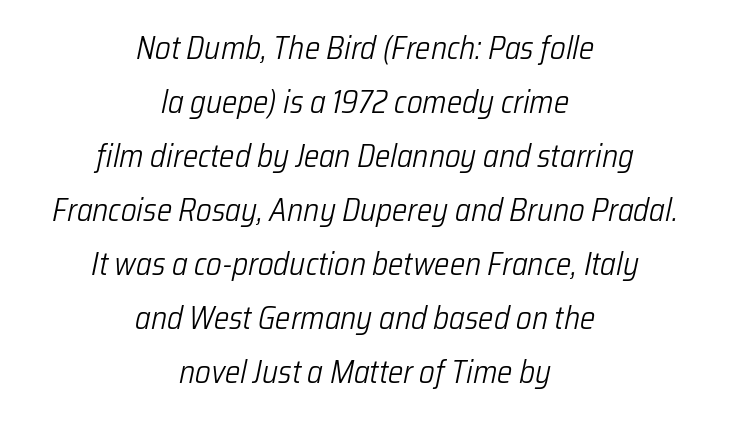
Q: Is the text bold? A: No.
Q: Is the text italic (slanted)? A: Yes, it leans right by about 12 degrees.
Q: Is the text underlined? A: No.
Q: How is the paragraph aligned? A: Centered.
Q: Is the spacing between letters normal or unusually wide? A: Normal.
Q: Is the spacing between lines tight, normal or loose? A: Normal.
Q: Width (condensed, normal, or wide)? A: Condensed.
Q: Stroke contrast? A: Low.
Q: x-height? A: Medium.
Q: Monospaced? A: No.
